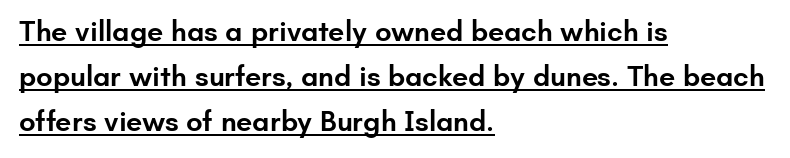
The passage shown is semibold, sitting just below true bold. A typesetter would call this leading conventional body-copy spacing. Is there any slant? The stems are plumb. The specimen includes a rule beneath the text block's lines. These lines are rendered in a variable-pitch font. Teacher's note: observe the even left margin — that is flush-left alignment.
